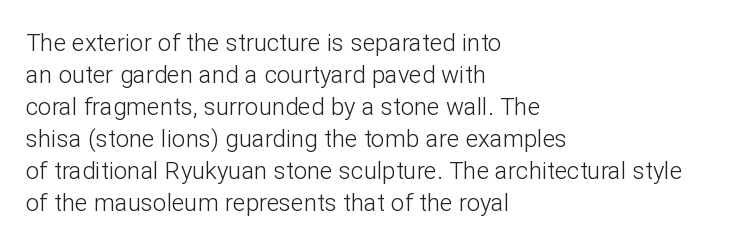
A bare baseline throughout the passage. Does the lettering tilt? It doesn't — this is upright. Leftover space on each line is placed entirely after the last word. Regarding leading, the lines here are spaced in the standard way. Inter-character spacing is left at the font's built-in metrics. Compared with a typical body face, this is equally light or lighter still.
